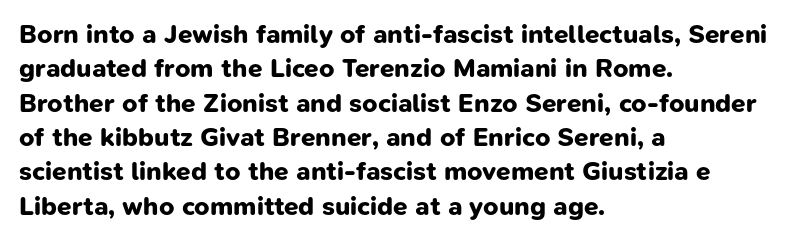
The rendering anchors every line to the left-hand side. The gap between lines stays unmarked. The characters look thick and weighty, a clear bold. Normally led — the rows are evenly, conventionally spaced. Letter spacing: default.
